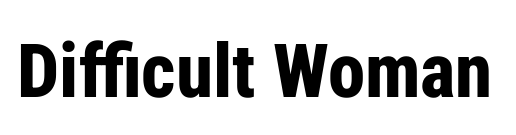
Does the lettering tilt? It doesn't — this is upright. The face used here is proportionally spaced, like ordinary book or web type. Examine the stroke ends and you'll find no serifs. Here the glyphs are tracked normally, forming tight word shapes. These lines carry a lot of weight — the face is fully bold.
